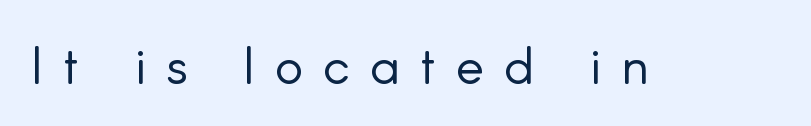
{"serif": "no", "italic": "no", "bold": "no", "weight": "light", "width": "normal", "stroke_contrast": "low", "x_height": "small", "monospaced": "no", "underline": "no", "letter_spacing": "wide", "letter_spacing_em": 0.38, "glyph_px": 53}
